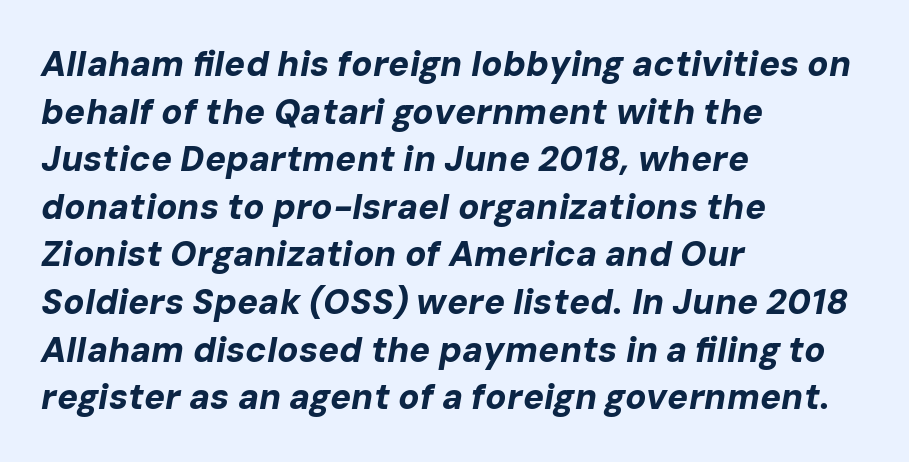
{"italic": "yes", "lean": "right", "slant_degrees": 10, "bold": "yes", "weight": "bold", "width": "normal", "stroke_contrast": "low", "x_height": "medium", "monospaced": "no", "underline": "no", "align": "left", "line_spacing": "normal", "line_spacing_ratio": 1.36, "letter_spacing": "normal", "letter_spacing_em": 0.0, "glyph_px": 35}
